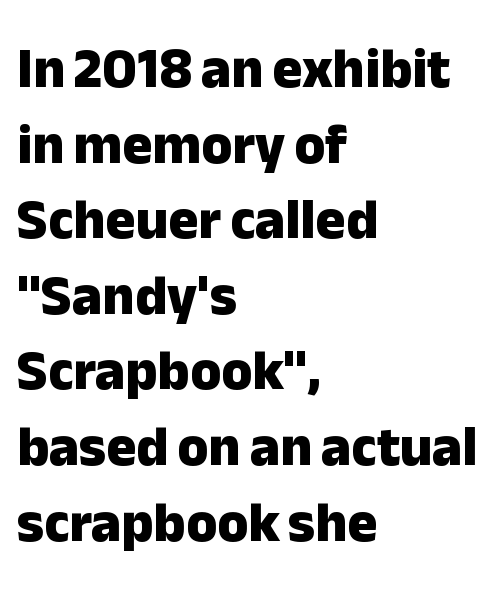
Q: Is the text bold? A: Yes.
Q: Is the text italic (slanted)? A: No, it is upright.
Q: Is the typeface a serif or a sans-serif typeface? A: Sans-serif.
Q: Is the text underlined? A: No.
Q: How is the paragraph aligned? A: Left-aligned.
Q: Is the spacing between letters normal or unusually wide? A: Normal.
Q: Is the spacing between lines tight, normal or loose? A: Normal.
Q: Width (condensed, normal, or wide)? A: Normal.
Q: Stroke contrast? A: Low.
Q: x-height? A: Medium.
Q: Monospaced? A: No.
